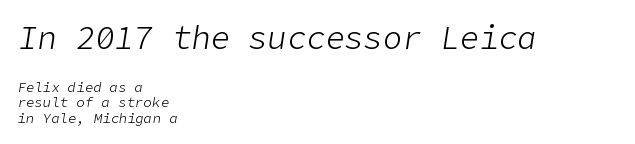
The image shows 32 px light type, italic (leaning right); set left-aligned, tight line spacing (1.1x), normal letter spacing, not underlined; the first (top) block is 2.29x larger; low stroke contrast and a medium x-height.
